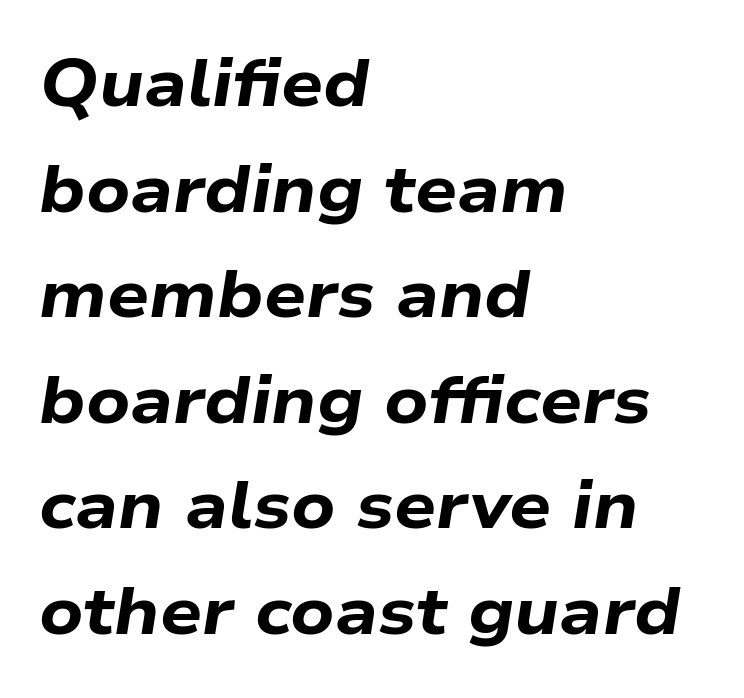
{"italic": "yes", "lean": "right", "slant_degrees": 9, "bold": "yes", "weight": "bold", "width": "wide", "stroke_contrast": "low", "x_height": "medium", "monospaced": "no", "underline": "no", "align": "left", "line_spacing": "normal", "line_spacing_ratio": 1.6, "letter_spacing": "normal", "letter_spacing_em": 0.0, "glyph_px": 66}
